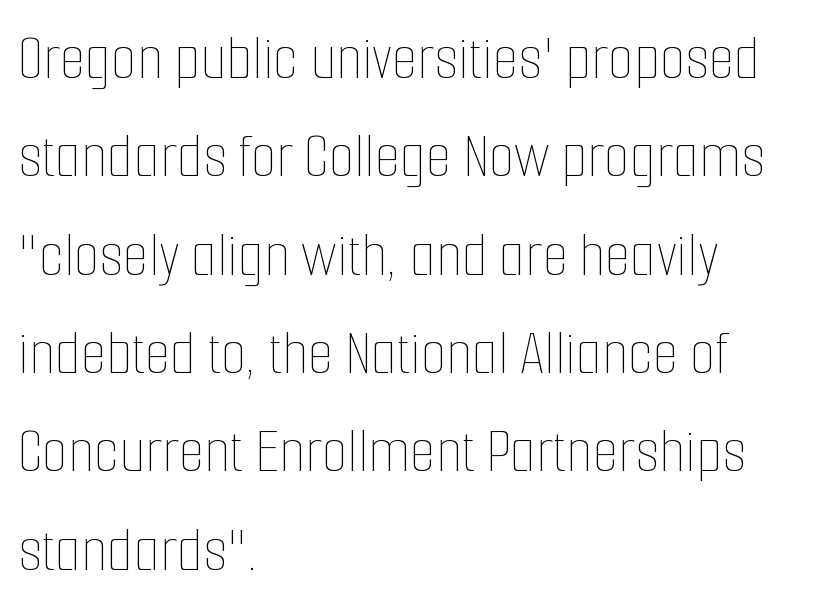
{"italic": "no", "bold": "no", "weight": "thin", "width": "condensed", "stroke_contrast": "low", "x_height": "medium", "monospaced": "no", "underline": "no", "align": "left", "line_spacing": "normal", "line_spacing_ratio": 1.49, "letter_spacing": "normal", "letter_spacing_em": 0.0, "glyph_px": 66}
